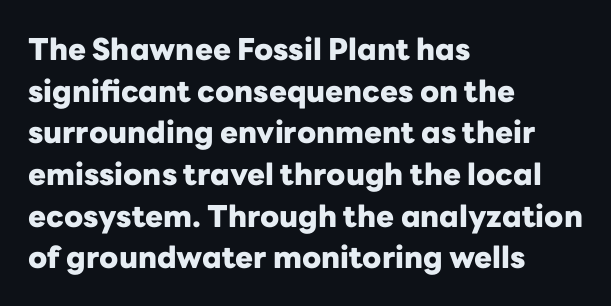
{"serif": "no", "italic": "no", "bold": "yes", "weight": "heavy", "width": "normal", "stroke_contrast": "low", "x_height": "medium", "monospaced": "no", "underline": "no", "align": "left", "line_spacing": "normal", "line_spacing_ratio": 1.39, "letter_spacing": "normal", "letter_spacing_em": 0.0, "glyph_px": 30}
